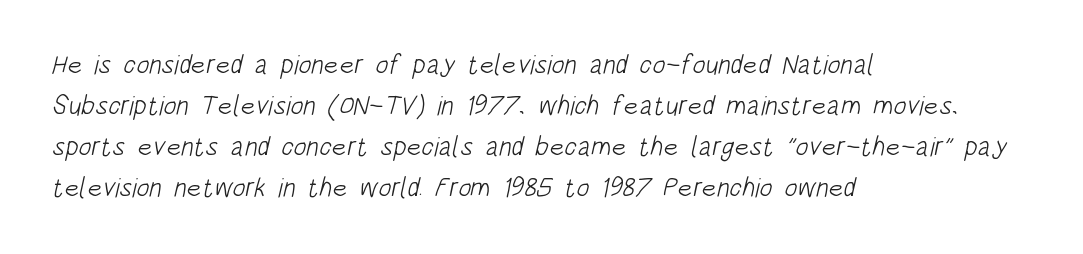
The letters look calm and open, with moderate or lighter stems. Reading down the block, your eye returns to a fixed left position each line. Look at the tracking — it's just the regular setting, nothing added. Rows of type keep a routine distance in the vertical direction. The space directly below the letters is spotless.
